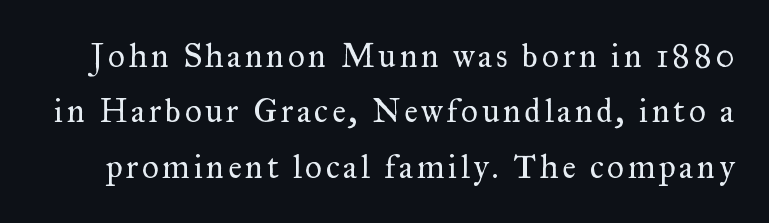
The image shows 33 px regular-weight serif type, upright; set normal line spacing (1.68x), not underlined; medium stroke contrast and a small x-height.
